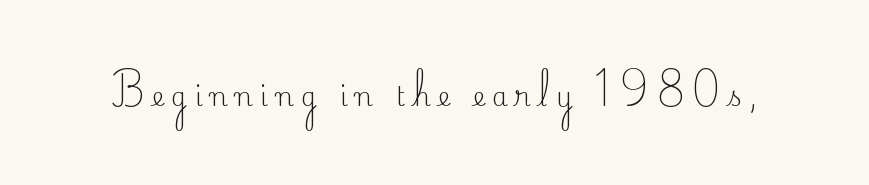
The image shows 26 px text type, upright; set unusually wide letter spacing (+0.29 em), not underlined.
